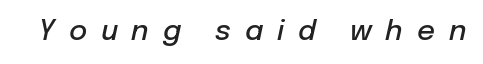
Every letter is mildly thick-stroked: semibold rather than bold. The letters advance in unequal steps, a hallmark of proportional type. A typesetter would call this heavily tracked-out type. A clean baseline with only descenders dipping below it. Is the type slanted? Yes — the strokes lean at a clear angle.
